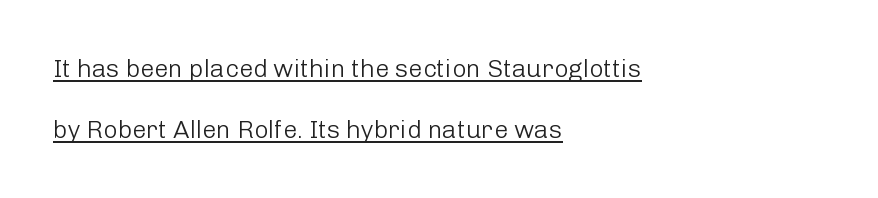
Q: Is the text bold? A: No.
Q: Is the text italic (slanted)? A: No, it is upright.
Q: Is the text underlined? A: Yes.
Q: How is the paragraph aligned? A: Left-aligned.
Q: Is the spacing between letters normal or unusually wide? A: Normal.
Q: Is the spacing between lines tight, normal or loose? A: Loose.
